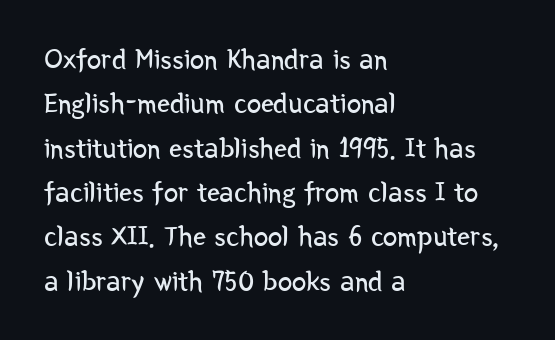
{"serif": "no", "italic": "no", "bold": "no", "weight": "regular", "width": "condensed", "stroke_contrast": "low", "x_height": "medium", "monospaced": "no", "underline": "no", "align": "left", "line_spacing": "normal", "line_spacing_ratio": 1.53, "letter_spacing": "normal", "letter_spacing_em": 0.0, "glyph_px": 29}
